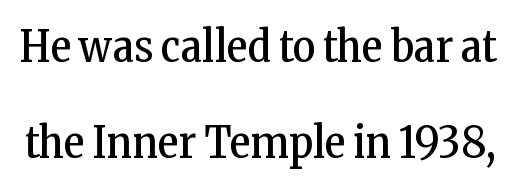
The image shows 44 px regular-weight, condensed serif type, upright; set loose line spacing (2.18x), normal letter spacing, not underlined; low stroke contrast and a medium x-height.
